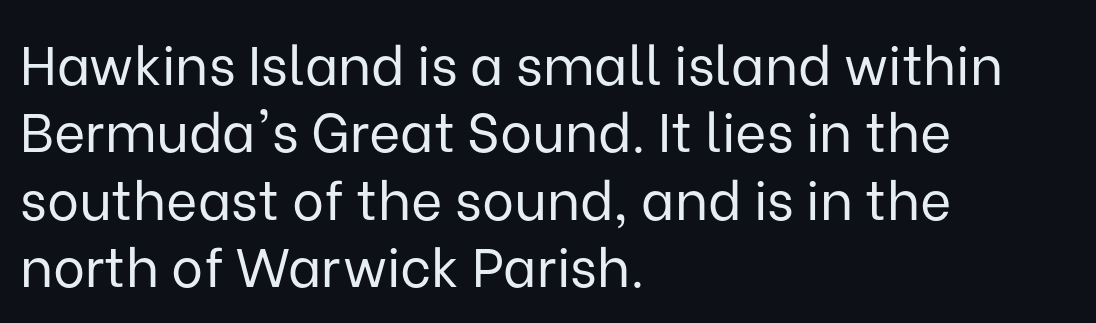
{"serif": "no", "italic": "no", "bold": "no", "weight": "regular", "width": "normal", "stroke_contrast": "low", "x_height": "medium", "monospaced": "no", "underline": "no", "align": "left", "line_spacing": "normal", "line_spacing_ratio": 1.25, "letter_spacing": "normal", "letter_spacing_em": 0.0, "glyph_px": 54}
